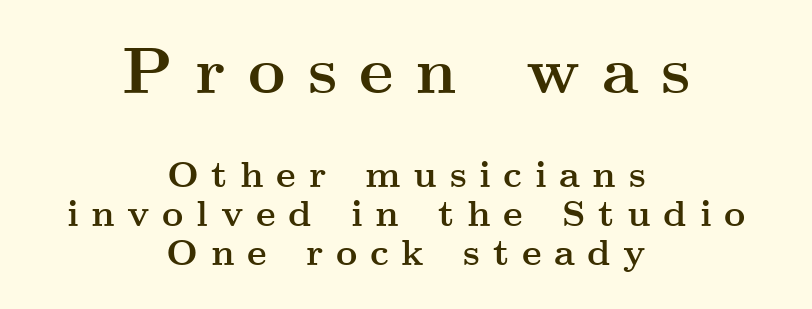
Students, observe: this is what under-led, compact text looks like. The lines in this sample share a center point and differ in where they start and stop. The face used here is proportionally spaced, like ordinary book or web type. Its strokes are broad and dark, the hallmark of bold type. Someone cranked the tracking dial way up on this one.
